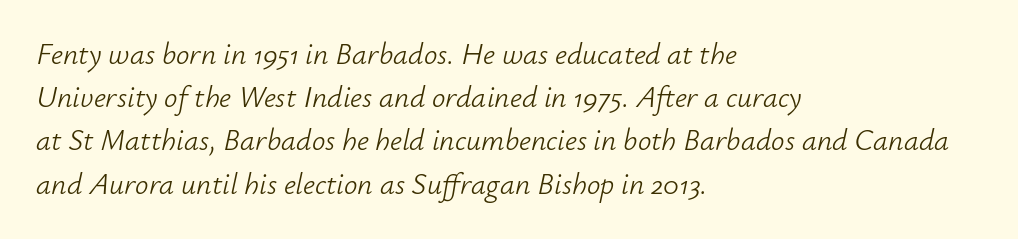
{"italic": "yes", "lean": "right", "slant_degrees": 12, "bold": "no", "weight": "light", "width": "normal", "stroke_contrast": "low", "x_height": "small", "monospaced": "no", "underline": "no", "align": "left", "line_spacing": "normal", "line_spacing_ratio": 1.44, "letter_spacing": "normal", "letter_spacing_em": 0.0, "glyph_px": 30}
